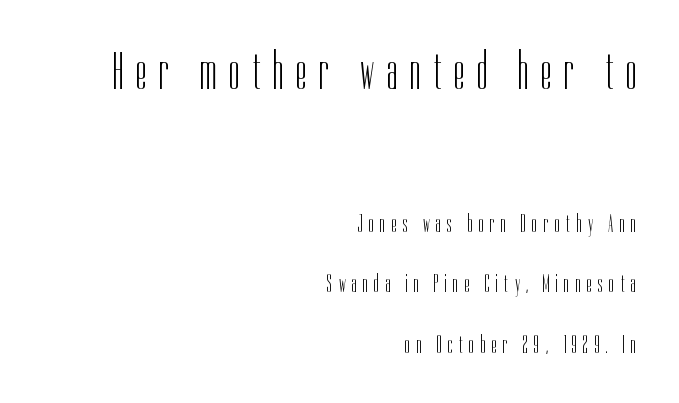
The image shows 53 px light, condensed sans-serif type, upright; set right-aligned, loose line spacing (2.33x), unusually wide letter spacing (+0.24 em), not underlined; the first (top) block is 2.04x larger; low stroke contrast and a medium x-height.
